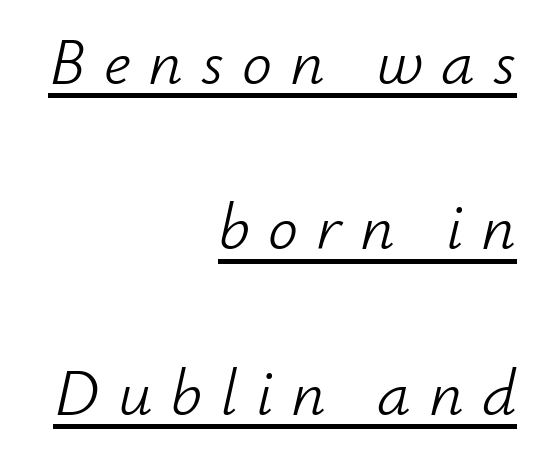
The image shows 67 px light type, italic (leaning right); set right-aligned, loose line spacing (2.47x), unusually wide letter spacing (+0.27 em), underlined; low stroke contrast and a small x-height.
